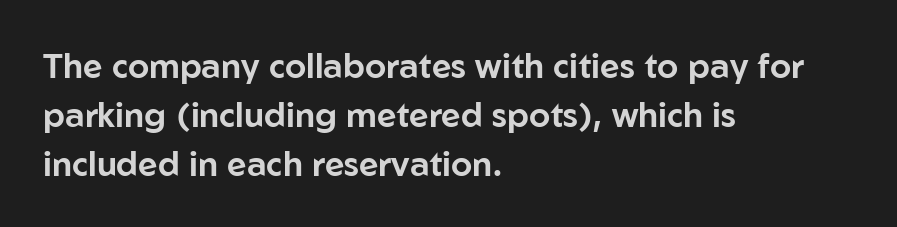
{"serif": "no", "italic": "no", "width": "normal", "stroke_contrast": "low", "x_height": "medium", "monospaced": "no", "underline": "no", "align": "left", "line_spacing": "normal", "line_spacing_ratio": 1.44, "letter_spacing": "normal", "letter_spacing_em": 0.0, "glyph_px": 34}
